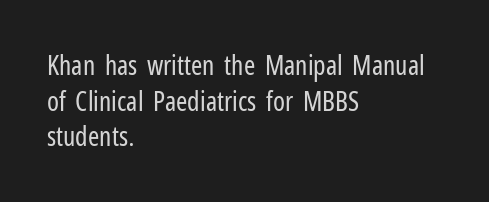
The image shows 27 px text type, upright; set left-aligned, normal line spacing (1.32x), normal letter spacing, not underlined.
